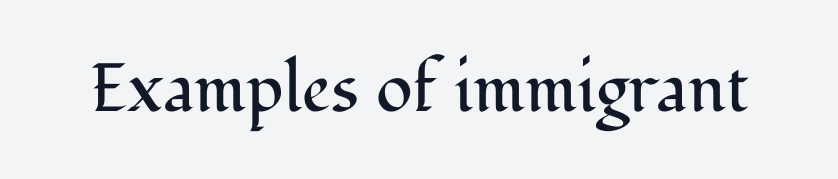
{"serif": "yes", "italic": "no", "bold": "no", "weight": "regular", "width": "normal", "stroke_contrast": "medium", "x_height": "medium", "monospaced": "no", "underline": "no", "letter_spacing": "normal", "letter_spacing_em": 0.0, "glyph_px": 68}
